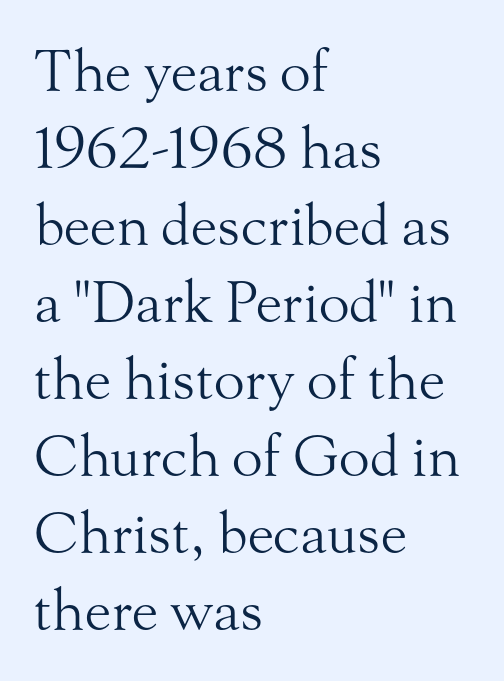
Spacing verdict: proportional, widths tailored to each character. Letters have the restrained weight of plain body copy at most. These lines are set flush left with a ragged right edge. Spacing between characters is what you'd get straight out of the box. Letters rest on an invisible, unmarked baseline. Compared with typical paragraphs, the rows here are spaced about the same.
